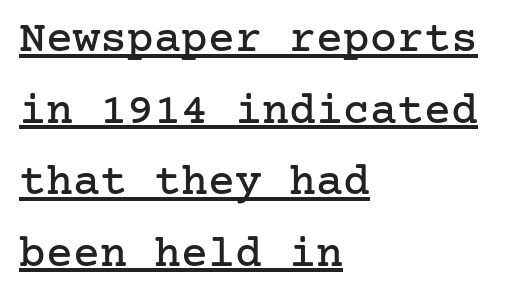
Leading matches the norm, producing a regular column. In terms of letterform style, serifs are clearly present. No extra tracking has been applied to these lines. The type sits square on the baseline with zero lean. The passage is arranged the way most books set body copy — flush left. Every word sits above its own underline.
